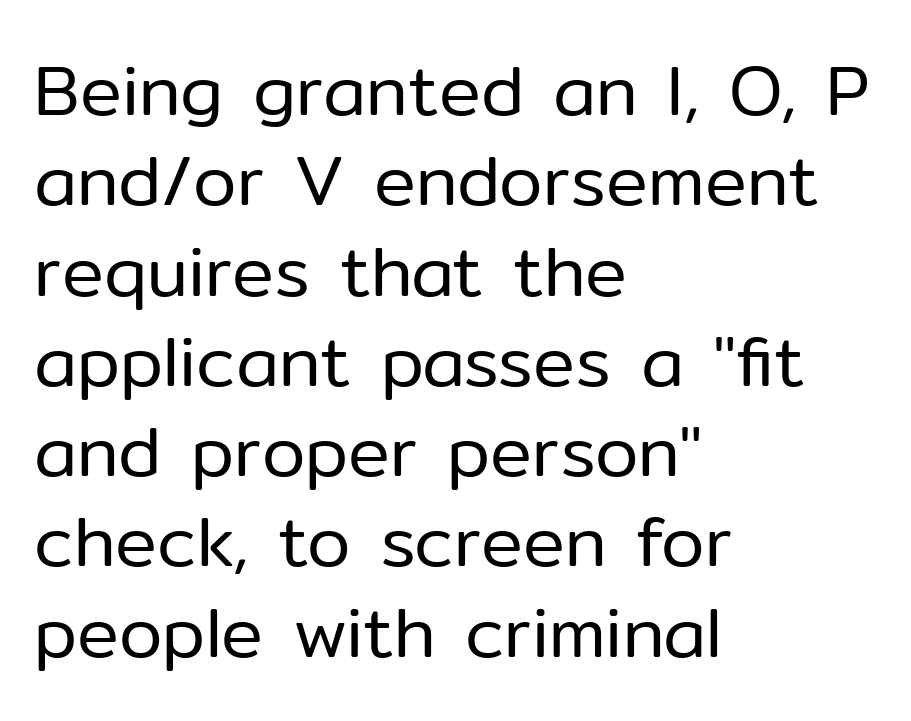
The image shows 70 px regular-weight sans-serif type, upright; set left-aligned, normal line spacing (1.29x), normal letter spacing, not underlined; low stroke contrast and a medium x-height.
